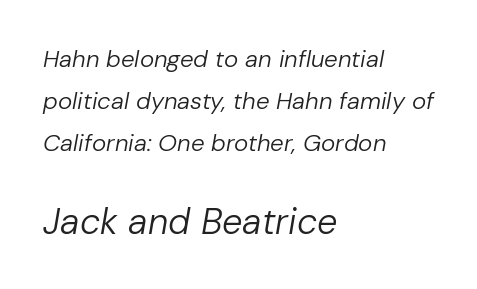
The image shows 36 px regular-weight type, italic (leaning right); set left-aligned, line spacing 1.75x, normal letter spacing, not underlined; the second (bottom) block is 1.5x larger; low stroke contrast and a medium x-height.
